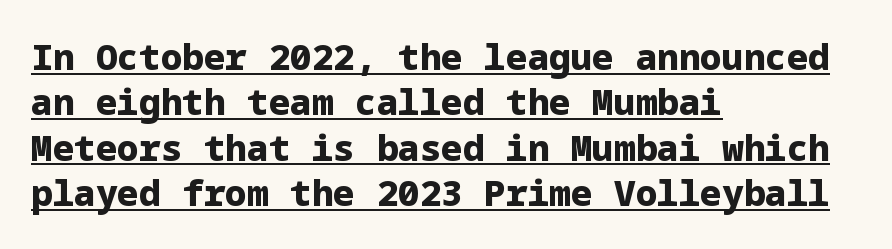
Q: Is the text bold? A: Yes.
Q: Is the text italic (slanted)? A: No, it is upright.
Q: Is the typeface a serif or a sans-serif typeface? A: Sans-serif.
Q: Is the text underlined? A: Yes.
Q: How is the paragraph aligned? A: Left-aligned.
Q: Is the spacing between letters normal or unusually wide? A: Normal.
Q: Is the spacing between lines tight, normal or loose? A: Normal.
Q: Width (condensed, normal, or wide)? A: Normal.
Q: Stroke contrast? A: Low.
Q: x-height? A: Medium.
